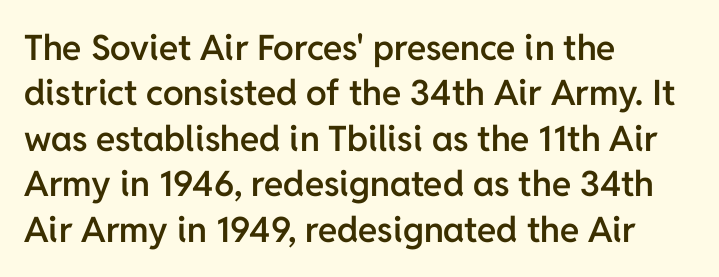
Q: Is the text bold? A: Semi-bold.
Q: Is the text italic (slanted)? A: No, it is upright.
Q: Is the typeface a serif or a sans-serif typeface? A: Sans-serif.
Q: Is the text underlined? A: No.
Q: How is the paragraph aligned? A: Left-aligned.
Q: Is the spacing between letters normal or unusually wide? A: Normal.
Q: Is the spacing between lines tight, normal or loose? A: Normal.
Q: Width (condensed, normal, or wide)? A: Normal.
Q: Stroke contrast? A: Low.
Q: x-height? A: Medium.
Q: Monospaced? A: No.
